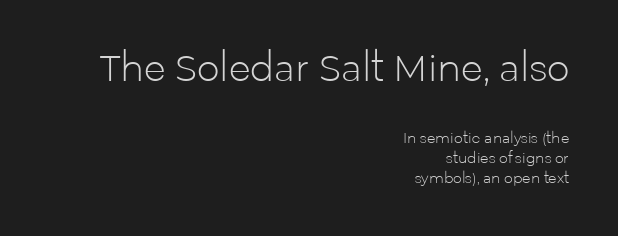
What kind of face is this? One without serifs — a sans. Standard letterfit; no display-style spreading of the glyphs. Is this a fixed-width face? No — the glyphs have proportional, varying widths. The space between consecutive lines is moderate. The words here are not underlined. Bold? No — there's no thickening of the strokes.
